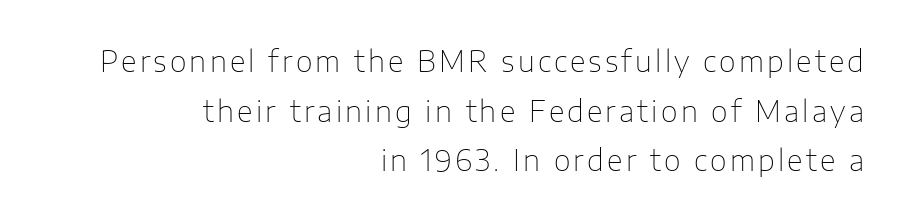
Q: Is the text bold? A: No.
Q: Is the text italic (slanted)? A: No, it is upright.
Q: Is the typeface a serif or a sans-serif typeface? A: Sans-serif.
Q: Is the text underlined? A: No.
Q: How is the paragraph aligned? A: Right-aligned.
Q: Width (condensed, normal, or wide)? A: Normal.
Q: Stroke contrast? A: Low.
Q: x-height? A: Medium.
Q: Monospaced? A: No.
